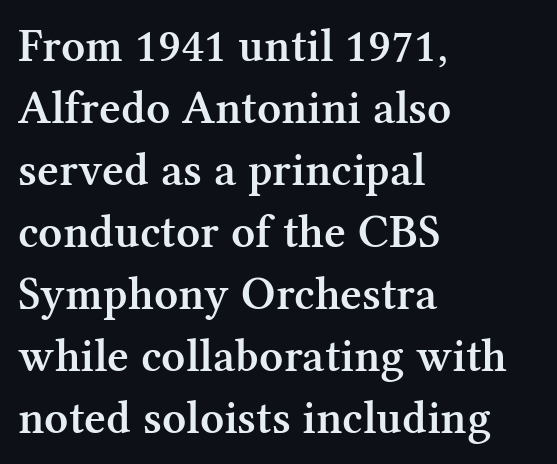
Q: Is the text bold? A: Semi-bold.
Q: Is the text italic (slanted)? A: No, it is upright.
Q: Is the typeface a serif or a sans-serif typeface? A: Serif.
Q: Is the text underlined? A: No.
Q: How is the paragraph aligned? A: Left-aligned.
Q: Is the spacing between letters normal or unusually wide? A: Normal.
Q: Is the spacing between lines tight, normal or loose? A: Normal.
Q: Width (condensed, normal, or wide)? A: Normal.
Q: Stroke contrast? A: Medium.
Q: x-height? A: Medium.
Q: Monospaced? A: No.
